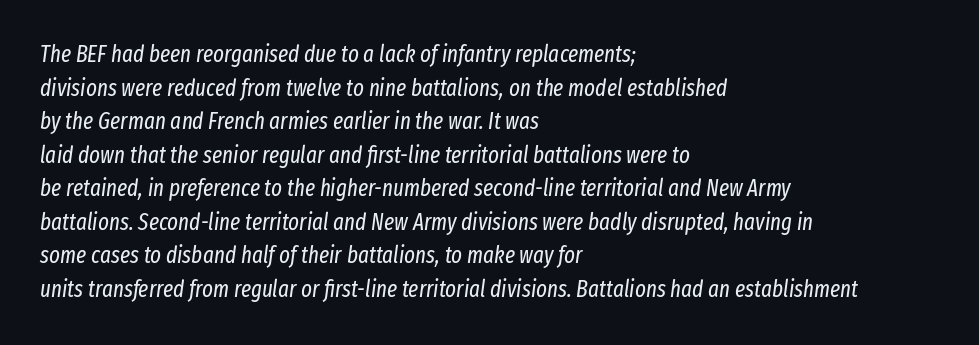
{"italic": "yes", "lean": "right", "slant_degrees": 8, "bold": "no", "underline": "no", "align": "left", "line_spacing": "normal", "line_spacing_ratio": 1.46, "letter_spacing": "normal", "letter_spacing_em": 0.0, "glyph_px": 23}
